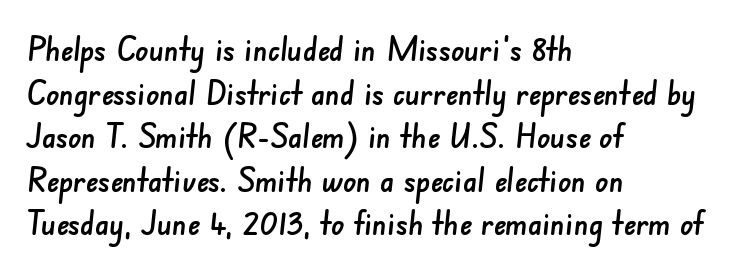
Q: Is the typeface a serif or a sans-serif typeface? A: Sans-serif.
Q: Is the text underlined? A: No.
Q: How is the paragraph aligned? A: Left-aligned.
Q: Is the spacing between letters normal or unusually wide? A: Normal.
Q: Is the spacing between lines tight, normal or loose? A: Normal.
Q: Width (condensed, normal, or wide)? A: Normal.
Q: Stroke contrast? A: Low.
Q: x-height? A: Small.
Q: Monospaced? A: No.
